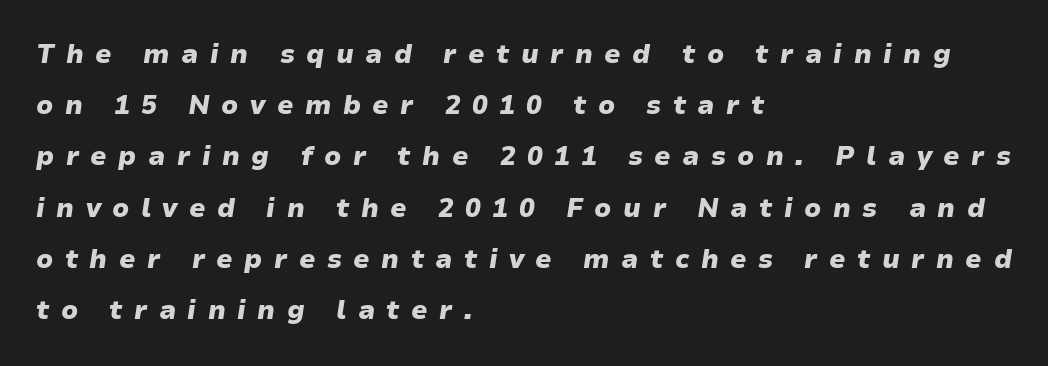
Q: Is the text bold? A: Yes.
Q: Is the text italic (slanted)? A: Yes, it leans right by about 9 degrees.
Q: Is the text underlined? A: No.
Q: How is the paragraph aligned? A: Left-aligned.
Q: Is the spacing between letters normal or unusually wide? A: Unusually wide.
Q: Is the spacing between lines tight, normal or loose? A: Loose.
